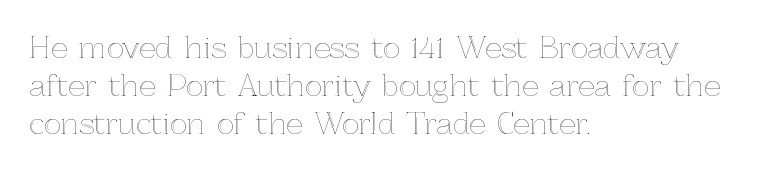
{"italic": "no", "width": "normal", "x_height": "medium", "monospaced": "no", "underline": "no", "align": "left", "line_spacing": "normal", "line_spacing_ratio": 1.31, "letter_spacing": "normal", "letter_spacing_em": 0.0, "glyph_px": 29}
